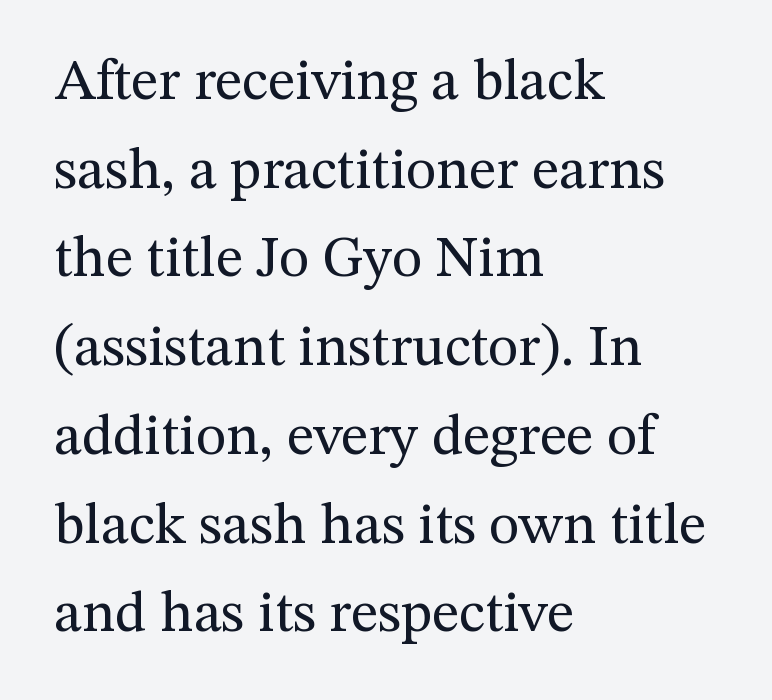
The font sits on the lighter half of the weight spectrum, regular included. The rows are spaced the way most documents space them. The typography opts for an upright posture over an oblique one. Short and long lines alike share a common starting point at left. Examine the stroke ends and you'll spot serifs.
